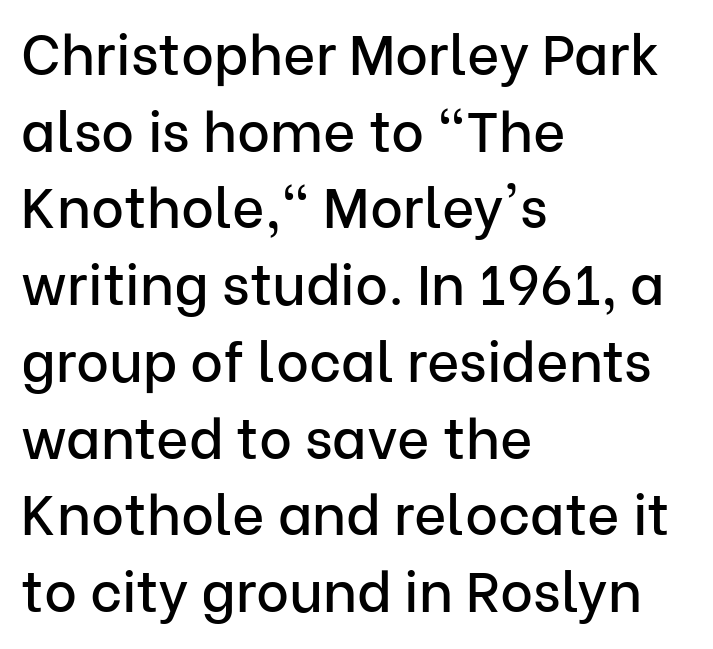
The image shows 56 px sans-serif type, upright; set left-aligned, normal line spacing (1.37x), normal letter spacing, not underlined; low stroke contrast and a medium x-height.
